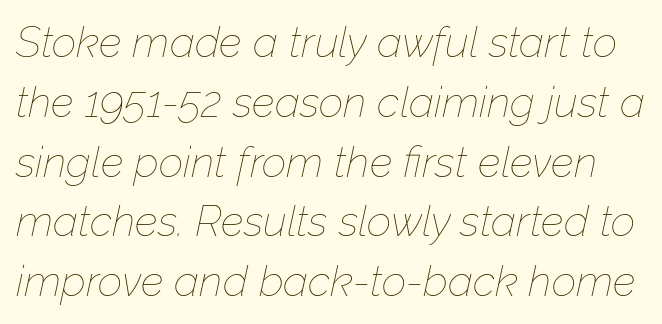
Q: Is the text bold? A: No.
Q: Is the text italic (slanted)? A: Yes, it leans right by about 12 degrees.
Q: Is the text underlined? A: No.
Q: Is the spacing between letters normal or unusually wide? A: Normal.
Q: Is the spacing between lines tight, normal or loose? A: Normal.
Q: Width (condensed, normal, or wide)? A: Normal.
Q: Stroke contrast? A: Low.
Q: x-height? A: Medium.
Q: Monospaced? A: No.
